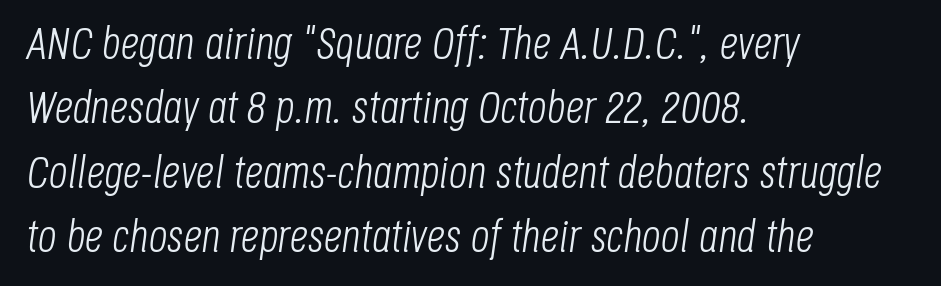
Students, note that the glyphs here touch the page at normal intervals. Quick note: italic. The paragraph shown leans on its left margin. The letters advance in unequal steps, a hallmark of proportional type. The font is comparable to plain body text, perhaps lighter. The glyphs are unaccompanied by any horizontal stroke below them.
